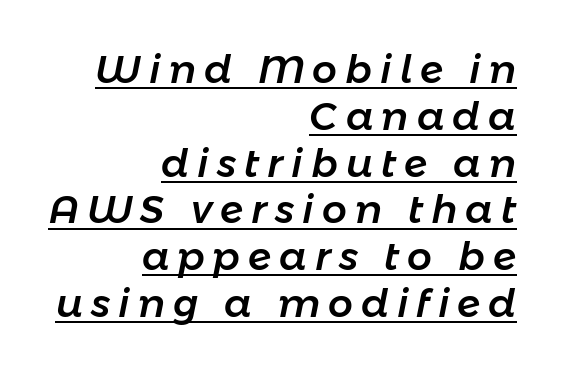
Q: Is the text italic (slanted)? A: Yes, it leans right by about 11 degrees.
Q: Is the text underlined? A: Yes.
Q: How is the paragraph aligned? A: Right-aligned.
Q: Is the spacing between letters normal or unusually wide? A: Unusually wide.
Q: Width (condensed, normal, or wide)? A: Normal.
Q: Stroke contrast? A: Low.
Q: x-height? A: Medium.
Q: Monospaced? A: No.
